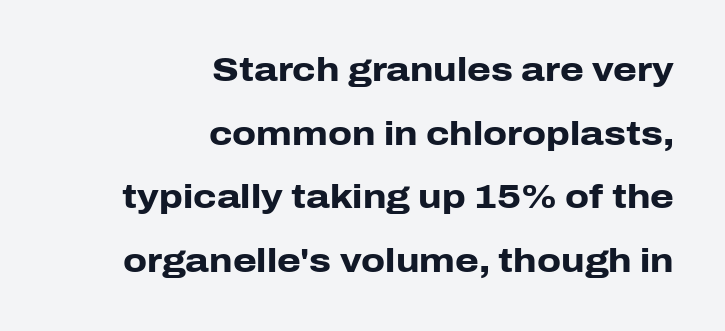
Spacing verdict: proportional, widths tailored to each character. Is this a sans? Yes — the strokes have no serifs. As a designer I'd log this as weight 700, bold. This rendering leaves character spacing at its baseline value. This sample uses an upright cut, with every glyph sitting square on the baseline.
